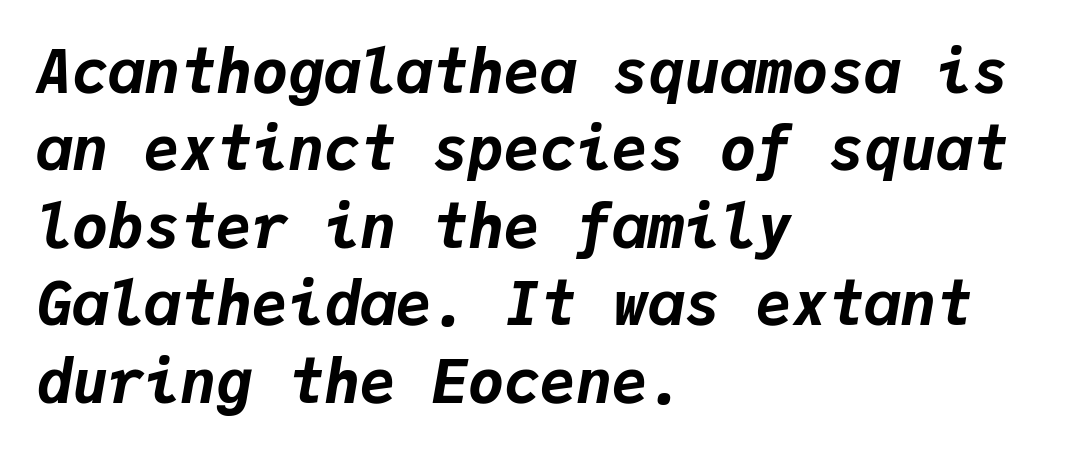
Typesetter's note: full bold, strokes at maximum text heaviness. Designer's note — italics engaged. Each letter, wide or thin by design, is forced into the same width here. Visually the block forms a straight wall on the left and a jagged coastline on the right.
